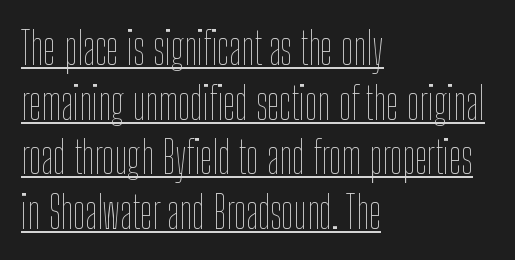
The image shows 44 px thin, condensed type, upright; set left-aligned, line spacing 1.24x, normal letter spacing, underlined; low stroke contrast and a medium x-height.
